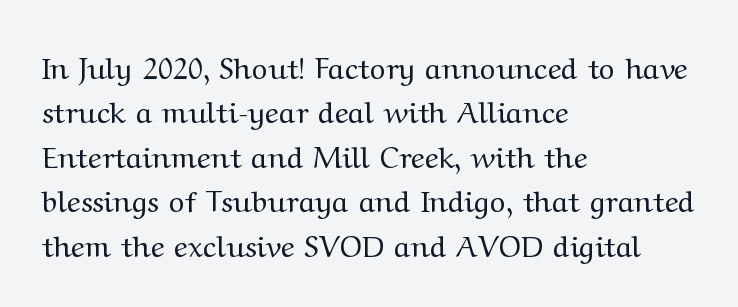
Q: Is the text bold? A: No.
Q: Is the text italic (slanted)? A: No, it is upright.
Q: Is the typeface a serif or a sans-serif typeface? A: Serif.
Q: Is the text underlined? A: No.
Q: How is the paragraph aligned? A: Left-aligned.
Q: Is the spacing between letters normal or unusually wide? A: Normal.
Q: Is the spacing between lines tight, normal or loose? A: Normal.
Q: Width (condensed, normal, or wide)? A: Wide.
Q: Stroke contrast? A: Medium.
Q: x-height? A: Medium.
Q: Monospaced? A: No.
